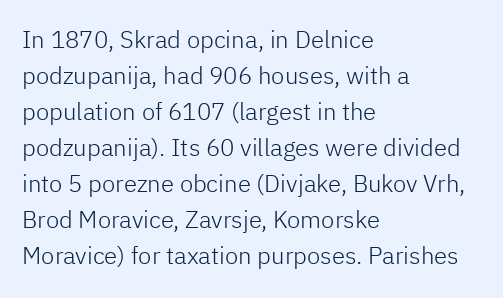
Q: Is the text bold? A: No.
Q: Is the text italic (slanted)? A: No, it is upright.
Q: Is the text underlined? A: No.
Q: How is the paragraph aligned? A: Left-aligned.
Q: Is the spacing between letters normal or unusually wide? A: Normal.
Q: Is the spacing between lines tight, normal or loose? A: Normal.
